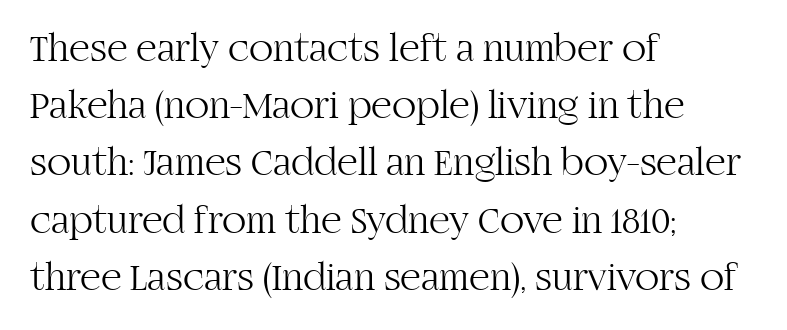
Q: Is the text bold? A: No.
Q: Is the text italic (slanted)? A: No, it is upright.
Q: Is the typeface a serif or a sans-serif typeface? A: Serif.
Q: Is the text underlined? A: No.
Q: How is the paragraph aligned? A: Left-aligned.
Q: Is the spacing between letters normal or unusually wide? A: Normal.
Q: Is the spacing between lines tight, normal or loose? A: Normal.
Q: Width (condensed, normal, or wide)? A: Normal.
Q: Stroke contrast? A: High.
Q: x-height? A: Large.
Q: Monospaced? A: No.
